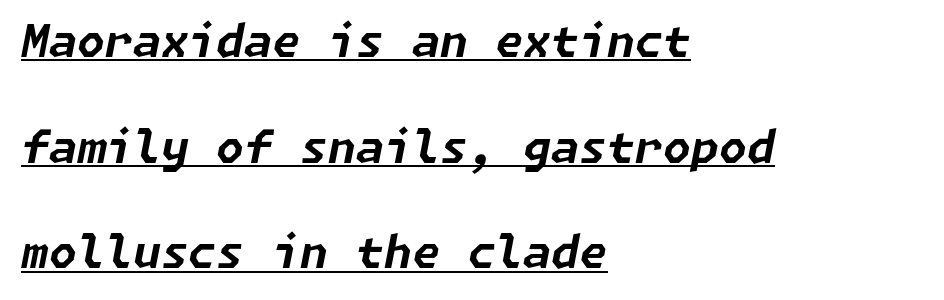
Heft: maximum for text — a bold. Notice how the passage keeps a crisp vertical edge on the left only. Compared with typical paragraphs, the rows here are farther apart. Compared with typical body copy, the letter spacing here is the same. Underlined type. Compared with ordinary roman type, these characters are visibly tilted.
